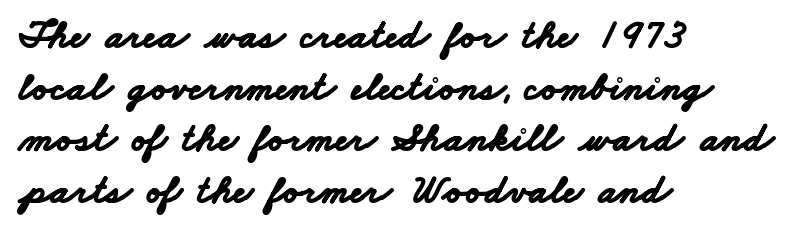
Q: Is the text bold? A: Yes.
Q: Is the typeface a serif or a sans-serif typeface? A: Sans-serif.
Q: Is the text underlined? A: No.
Q: How is the paragraph aligned? A: Left-aligned.
Q: Is the spacing between letters normal or unusually wide? A: Normal.
Q: Is the spacing between lines tight, normal or loose? A: Normal.
Q: Width (condensed, normal, or wide)? A: Wide.
Q: Stroke contrast? A: Low.
Q: x-height? A: Small.
Q: Monospaced? A: No.
